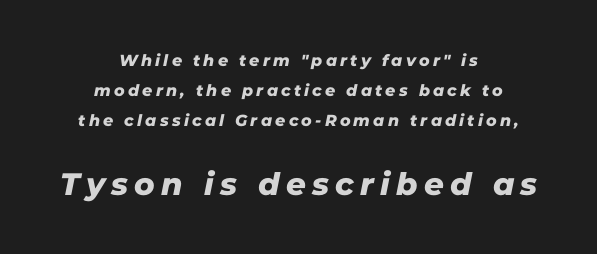
Q: Is the typeface a serif or a sans-serif typeface? A: Sans-serif.
Q: Is the text underlined? A: No.
Q: How is the paragraph aligned? A: Centered.
Q: Is the spacing between letters normal or unusually wide? A: Unusually wide.
Q: Which block of text is set in a larger size, the first (top) or the second (bottom)? A: The second (bottom) one.
Q: Width (condensed, normal, or wide)? A: Normal.
Q: Stroke contrast? A: Low.
Q: x-height? A: Medium.
Q: Monospaced? A: No.
